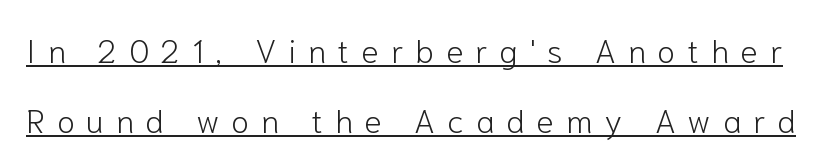
The image shows 33 px light sans-serif type, upright; set loose line spacing (2.13x), unusually wide letter spacing (+0.36 em), underlined; low stroke contrast and a medium x-height.
